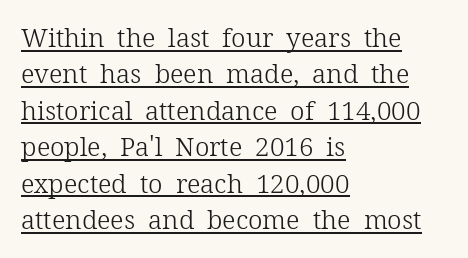
Q: Is the text bold? A: No.
Q: Is the text italic (slanted)? A: No, it is upright.
Q: Is the text underlined? A: Yes.
Q: How is the paragraph aligned? A: Left-aligned.
Q: Is the spacing between letters normal or unusually wide? A: Normal.
Q: Is the spacing between lines tight, normal or loose? A: Normal.
